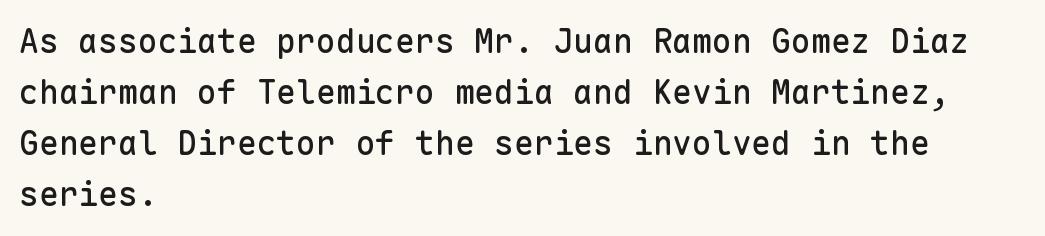
{"serif": "no", "italic": "no", "width": "normal", "stroke_contrast": "low", "x_height": "medium", "monospaced": "yes", "underline": "no", "align": "left", "line_spacing": "normal", "line_spacing_ratio": 1.55, "letter_spacing": "normal", "letter_spacing_em": 0.0, "glyph_px": 33}
